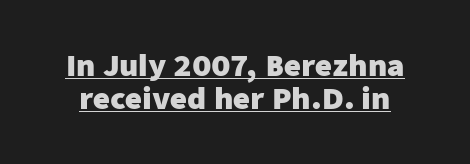
{"serif": "no", "italic": "no", "bold": "yes", "weight": "heavy", "width": "normal", "stroke_contrast": "low", "x_height": "medium", "monospaced": "no", "underline": "yes", "line_spacing": "tight", "line_spacing_ratio": 1.13, "letter_spacing": "normal", "letter_spacing_em": 0.0, "glyph_px": 29}
